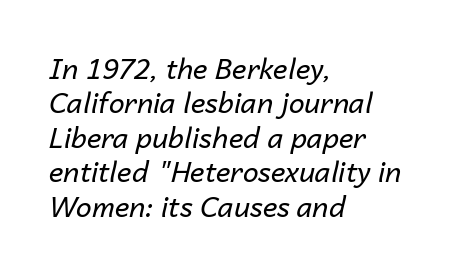
Q: Is the text bold? A: No.
Q: Is the text italic (slanted)? A: Yes, it leans right by about 14 degrees.
Q: Is the text underlined? A: No.
Q: How is the paragraph aligned? A: Left-aligned.
Q: Is the spacing between letters normal or unusually wide? A: Normal.
Q: Width (condensed, normal, or wide)? A: Normal.
Q: Stroke contrast? A: Low.
Q: x-height? A: Medium.
Q: Monospaced? A: No.
